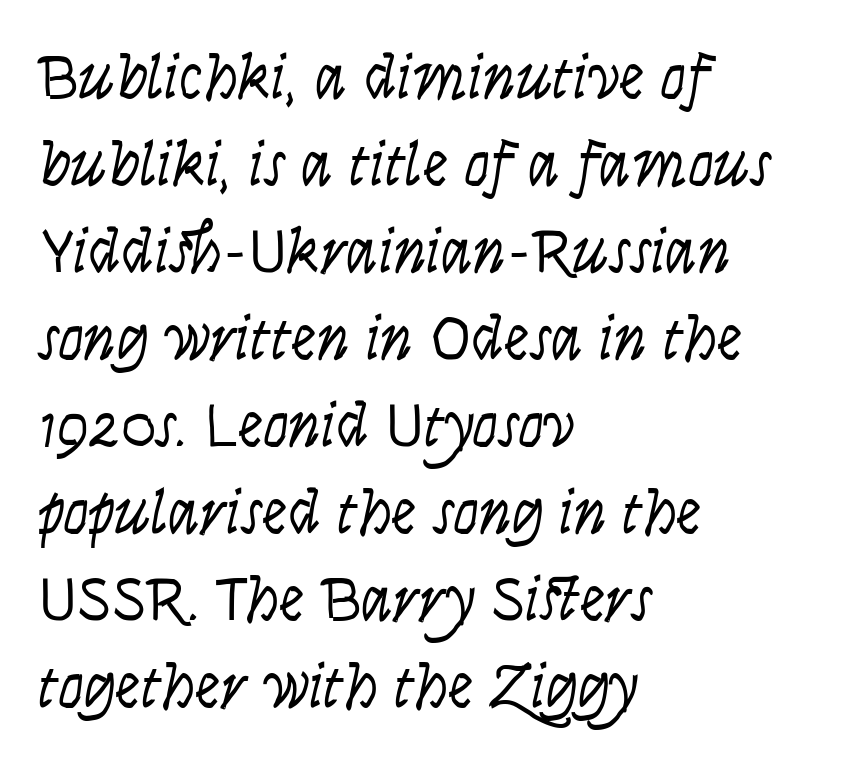
The image shows 64 px light, condensed type, italic (leaning right); set left-aligned, normal line spacing (1.36x), normal letter spacing, not underlined; low stroke contrast and a large x-height.
